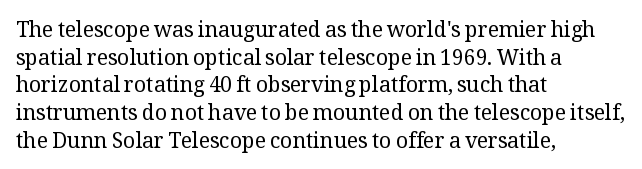
Q: Is the text bold? A: No.
Q: Is the text italic (slanted)? A: No, it is upright.
Q: Is the text underlined? A: No.
Q: How is the paragraph aligned? A: Left-aligned.
Q: Is the spacing between letters normal or unusually wide? A: Normal.
Q: Is the spacing between lines tight, normal or loose? A: Normal.
